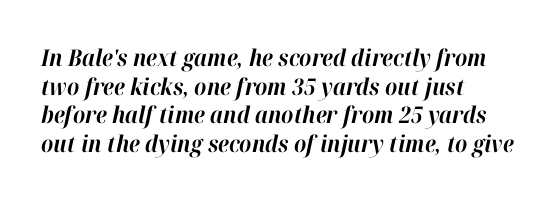
Q: Is the text bold? A: Yes.
Q: Is the text italic (slanted)? A: Yes, it leans right by about 12 degrees.
Q: Is the text underlined? A: No.
Q: How is the paragraph aligned? A: Left-aligned.
Q: Is the spacing between letters normal or unusually wide? A: Normal.
